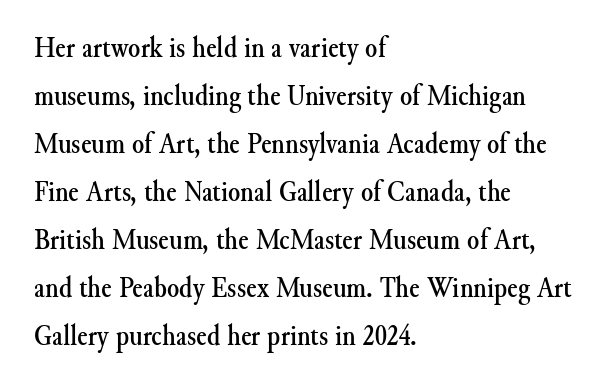
The image shows 31 px serif type, upright; set left-aligned, normal line spacing (1.55x), normal letter spacing, not underlined; medium stroke contrast and a small x-height.
